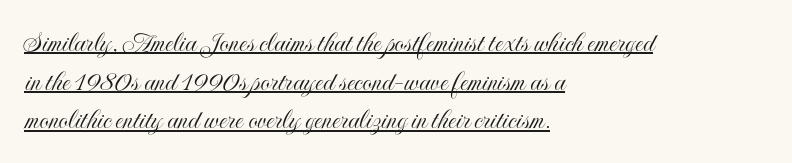
Glance below the letters and you will spot a drawn line. Each line starts at the same left margin while the right side varies. Each letter keeps its own natural width here, so spacing adapts to shape. Honestly, the row spacing looks completely unremarkable.
